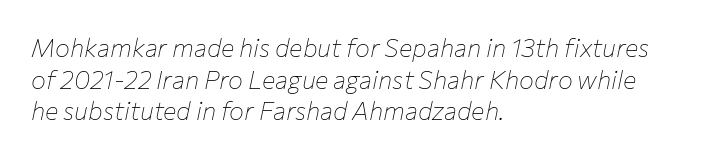
The image shows 25 px text type, italic (leaning right); set left-aligned, normal line spacing (1.27x), normal letter spacing, not underlined.
